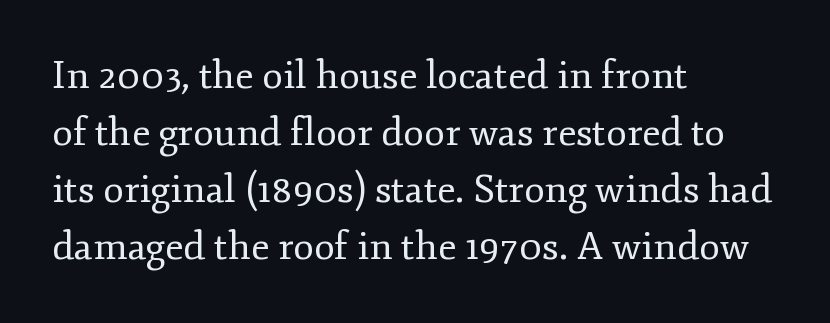
{"serif": "yes", "italic": "no", "bold": "no", "weight": "regular", "width": "normal", "stroke_contrast": "low", "x_height": "small", "monospaced": "no", "underline": "no", "align": "left", "line_spacing": "normal", "line_spacing_ratio": 1.5, "letter_spacing": "normal", "letter_spacing_em": 0.0, "glyph_px": 38}
